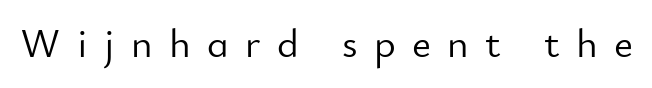
{"serif": "no", "italic": "no", "bold": "no", "weight": "light", "width": "normal", "stroke_contrast": "low", "x_height": "small", "monospaced": "no", "underline": "no", "letter_spacing": "wide", "letter_spacing_em": 0.4, "glyph_px": 41}
